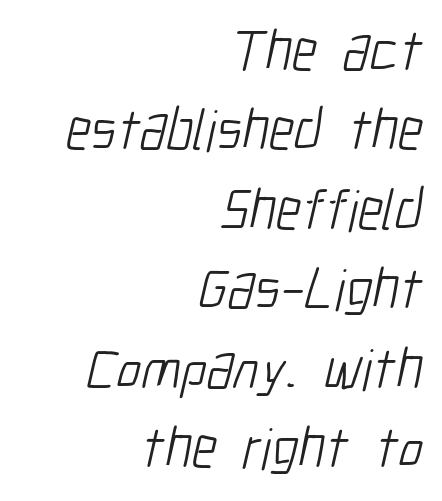
The image shows 58 px light, condensed sans-serif type; set right-aligned, normal line spacing (1.37x), normal letter spacing, not underlined; low stroke contrast and a medium x-height.
